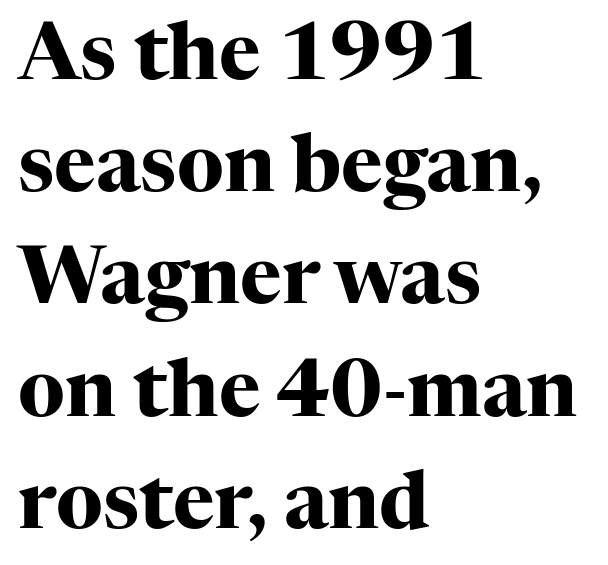
The image shows 79 px heavy serif type, upright; set left-aligned, normal line spacing (1.42x), normal letter spacing, not underlined; high stroke contrast and a medium x-height.
